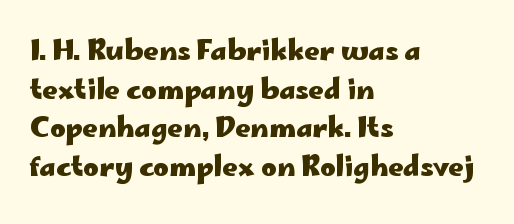
The glyphs are unaccompanied by any horizontal stroke below them. Alignment: flush left. Its strokes are broad and dark, the hallmark of bold type. Designer's note — italics off, roman on.
